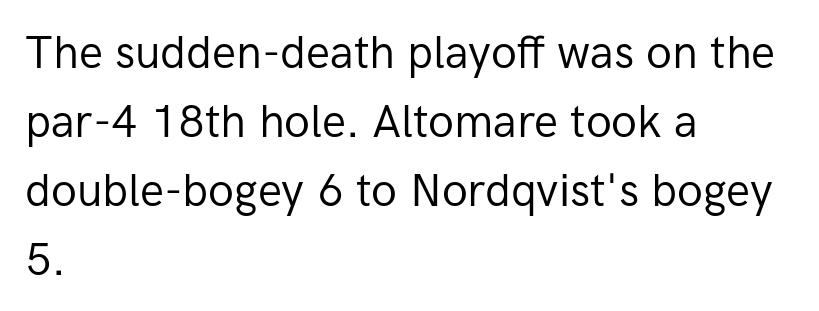
The image shows 45 px regular-weight sans-serif type, upright; set left-aligned, normal line spacing (1.53x), normal letter spacing, not underlined; low stroke contrast and a medium x-height.
